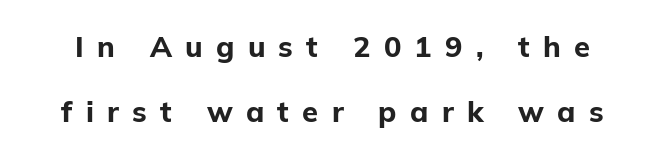
The gap between lines stays unmarked. The letters advance in unequal steps, a hallmark of proportional type. Compared with an ordinary text face, these strokes are far heavier — a full bold. You could fit nearly another row in the gap between these rows.
